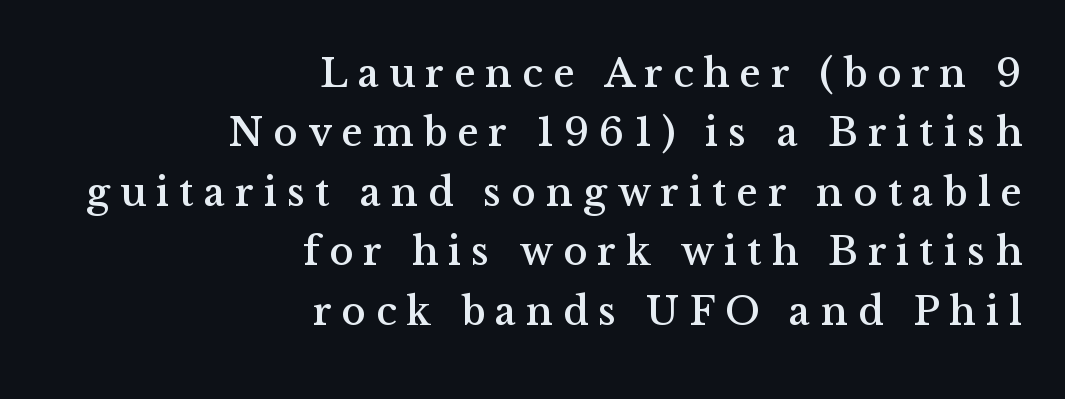
Here the designer chose a conventional face with non-uniform glyph widths. Reading down the column, the eye jumps a familiar distance to each next line. Horizontal alignment here is rightward, an uncommon choice for prose. The rendering inserts visible extra space after every character. Each letter's strokes conclude with small projecting serifs. Italic? Not at all — the glyphs are vertical.
